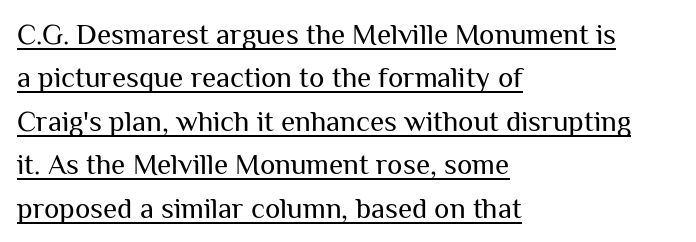
Q: Is the text bold? A: No.
Q: Is the text italic (slanted)? A: No, it is upright.
Q: Is the typeface a serif or a sans-serif typeface? A: Sans-serif.
Q: Is the text underlined? A: Yes.
Q: How is the paragraph aligned? A: Left-aligned.
Q: Is the spacing between letters normal or unusually wide? A: Normal.
Q: Is the spacing between lines tight, normal or loose? A: Normal.
Q: Width (condensed, normal, or wide)? A: Normal.
Q: Stroke contrast? A: Medium.
Q: x-height? A: Medium.
Q: Monospaced? A: No.
